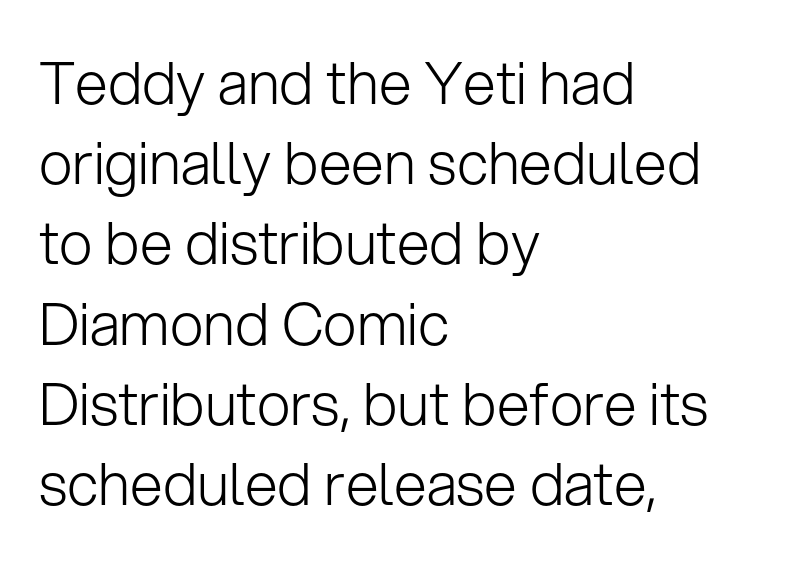
The image shows 59 px light sans-serif type, upright; set left-aligned, normal line spacing (1.36x), normal letter spacing, not underlined; low stroke contrast and a medium x-height.
